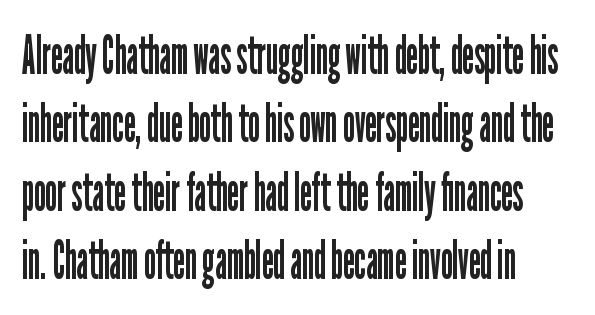
{"serif": "no", "italic": "no", "bold": "no", "weight": "regular", "width": "condensed", "stroke_contrast": "low", "x_height": "medium", "monospaced": "no", "underline": "no", "align": "left", "line_spacing": "normal", "line_spacing_ratio": 1.29, "letter_spacing": "normal", "letter_spacing_em": 0.0, "glyph_px": 53}
